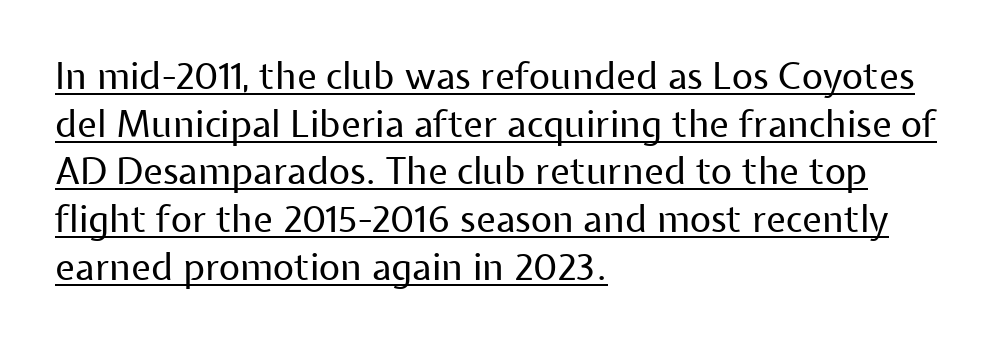
Q: Is the text bold? A: No.
Q: Is the text italic (slanted)? A: No, it is upright.
Q: Is the typeface a serif or a sans-serif typeface? A: Sans-serif.
Q: Is the text underlined? A: Yes.
Q: How is the paragraph aligned? A: Left-aligned.
Q: Is the spacing between letters normal or unusually wide? A: Normal.
Q: Is the spacing between lines tight, normal or loose? A: Normal.
Q: Width (condensed, normal, or wide)? A: Normal.
Q: Stroke contrast? A: Low.
Q: x-height? A: Medium.
Q: Monospaced? A: No.
